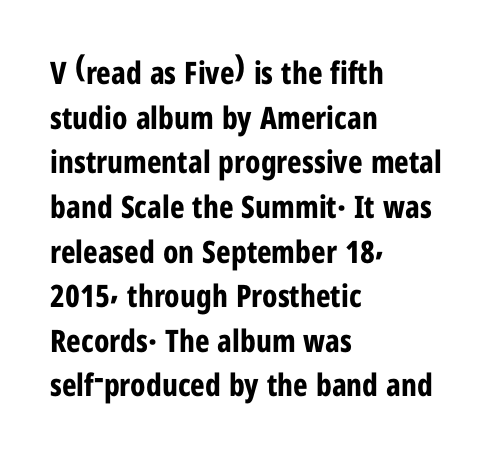
The image shows 31 px bold, condensed sans-serif type, upright; set left-aligned, normal line spacing (1.44x), normal letter spacing, not underlined; low stroke contrast and a medium x-height.
